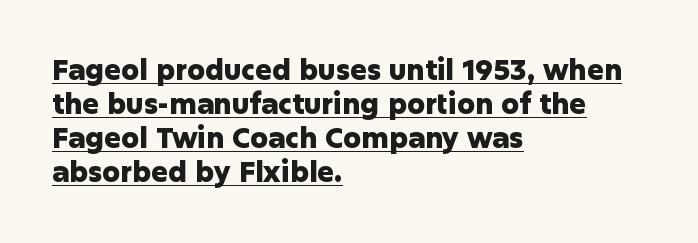
The image shows 28 px heavy sans-serif type, upright; set left-aligned, line spacing 1.22x, normal letter spacing, underlined; low stroke contrast and a medium x-height.
